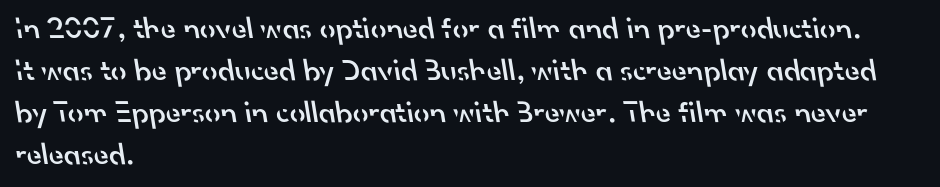
The image shows 31 px semibold sans-serif type; set left-aligned, normal line spacing (1.35x), normal letter spacing, not underlined; low stroke contrast and a small x-height.
